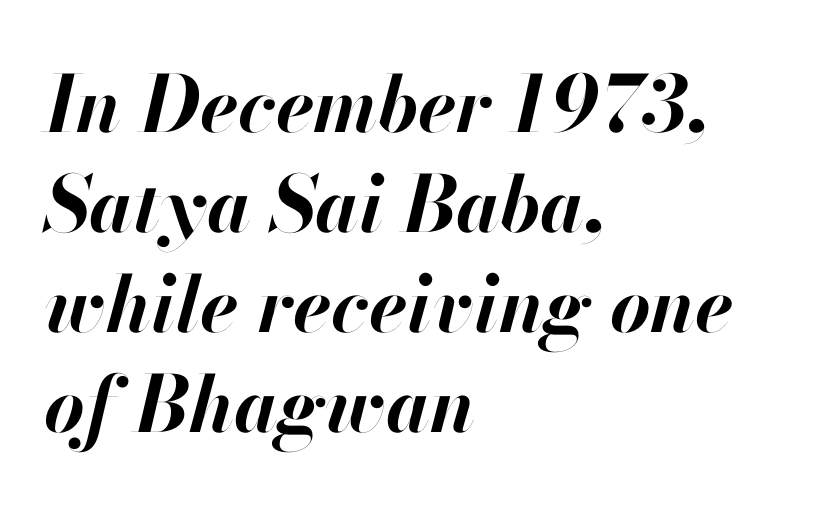
{"italic": "yes", "lean": "right", "slant_degrees": 13, "bold": "yes", "weight": "bold", "width": "normal", "stroke_contrast": "high", "x_height": "small", "monospaced": "no", "underline": "no", "align": "left", "line_spacing": "normal", "line_spacing_ratio": 1.28, "letter_spacing": "normal", "letter_spacing_em": 0.0, "glyph_px": 78}
